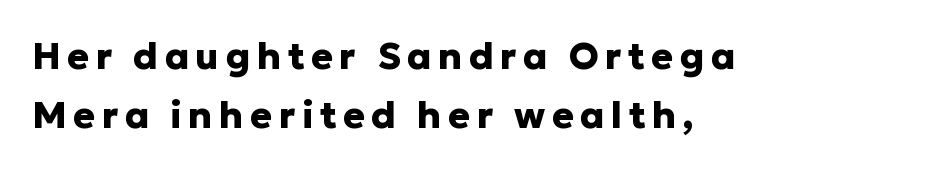
{"serif": "no", "italic": "no", "bold": "yes", "weight": "heavy", "width": "normal", "stroke_contrast": "low", "x_height": "medium", "monospaced": "no", "underline": "no", "align": "left", "line_spacing": "normal", "line_spacing_ratio": 1.59, "glyph_px": 37}
